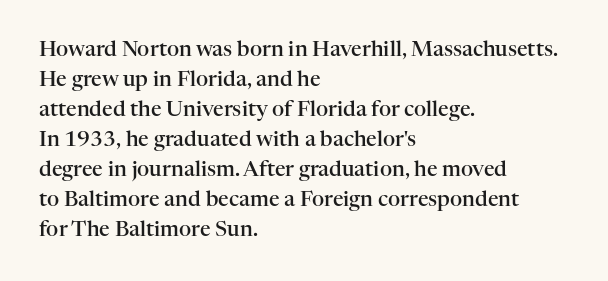
What weight is shown? A semibold, between regular and bold. Nobody touched the tracking dial on this one. This sample keeps an unexceptional amount of space between lines. The typography opts for an upright posture over an oblique one. These lines stack with their left ends in a neat column. The specimen omits any rule beneath the text block's lines.
